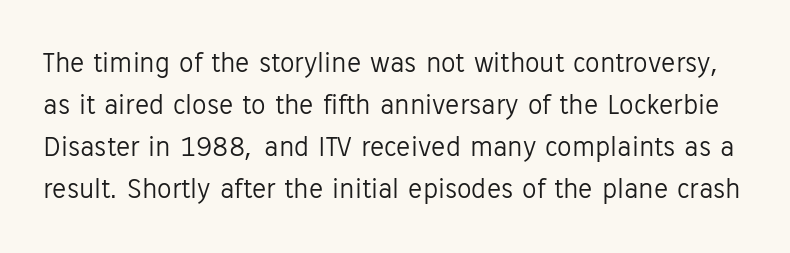
You could not count columns in this text — the font is proportionally spaced. On a weight scale, this lands at 450 or below. Rendered with straight, roman letterforms. Glyph-to-glyph distance matches everyday printed text.
